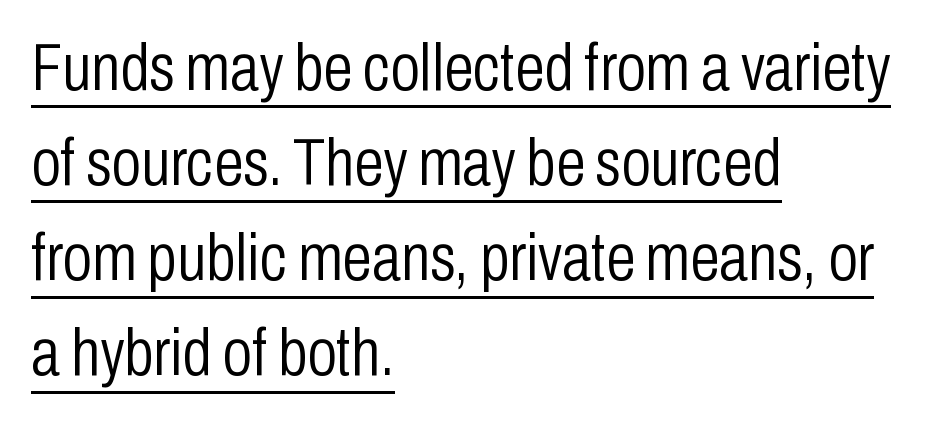
Does the leading feel generous? No, just average. You can tell from the bare stems that sans-serif type was used. Note the varied advance widths — an 'i' is clearly narrower than an 'm'. Teacher's note: observe the even left margin — that is flush-left alignment.
